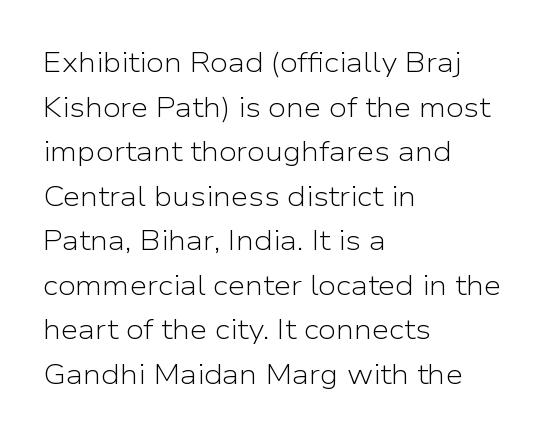
One glance says typical: line gaps are just what's usual. Layout note: lines flush left. I'd call this a sans setting — the letters go barefoot. Check the space under the baseline: it is left empty.
